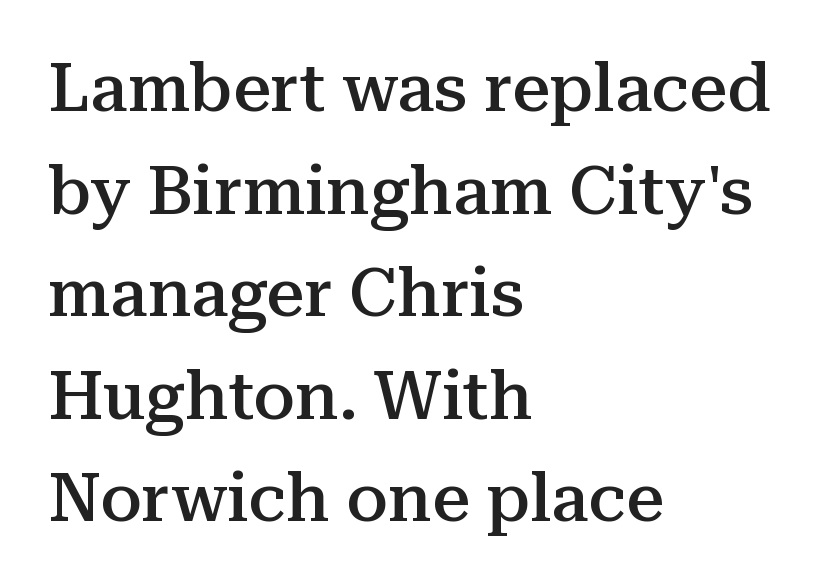
{"serif": "yes", "italic": "no", "bold": "semi", "weight": "semibold", "width": "normal", "stroke_contrast": "medium", "x_height": "medium", "monospaced": "no", "underline": "no", "align": "left", "line_spacing": "normal", "line_spacing_ratio": 1.53, "letter_spacing": "normal", "letter_spacing_em": 0.0, "glyph_px": 67}
